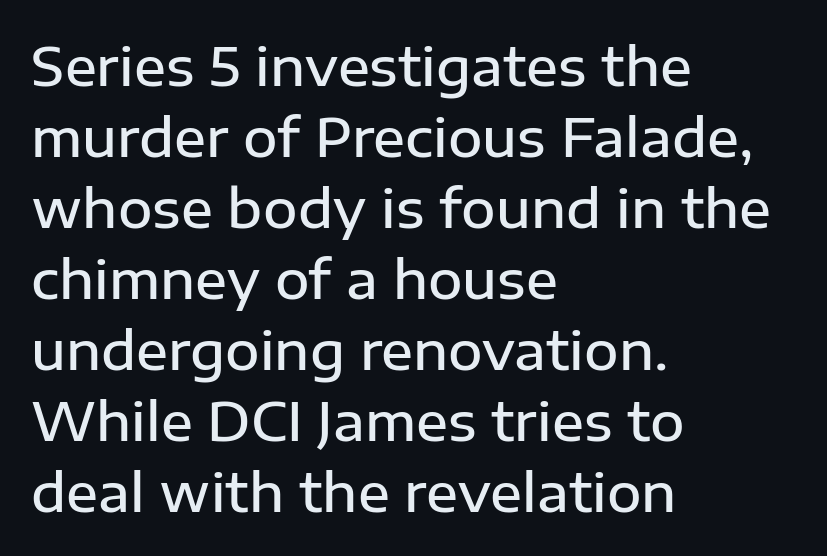
Glance below the letters and you will spot only blank space. Each word holds together tightly as a unit, with standard inter-letter gaps. Notice how the stems are strictly vertical — no italics here. Look at the bottom of the vertical strokes: they stop flat, with no serifs.
